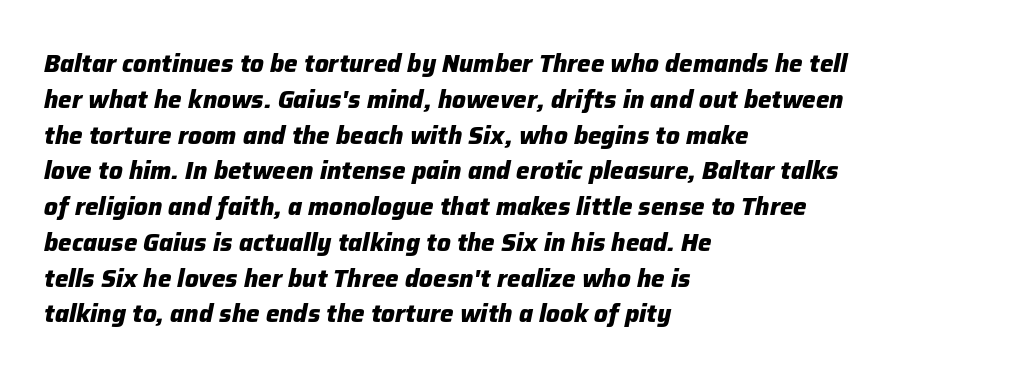
{"italic": "yes", "lean": "right", "slant_degrees": 12, "bold": "yes", "underline": "no", "align": "left", "line_spacing": "normal", "line_spacing_ratio": 1.49, "letter_spacing": "normal", "letter_spacing_em": 0.0, "glyph_px": 24}
